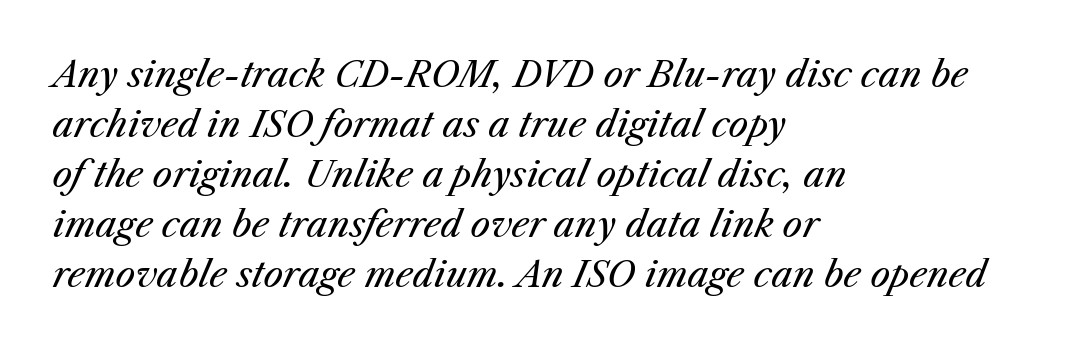
The image shows 35 px regular-weight type, italic (leaning right); set left-aligned, normal line spacing (1.43x), normal letter spacing, not underlined; medium stroke contrast and a medium x-height.
